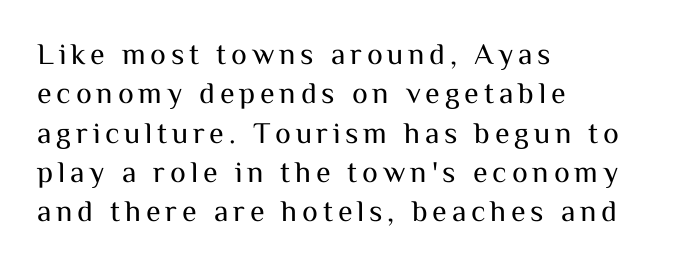
The image shows 30 px regular-weight sans-serif type, upright; set left-aligned, normal line spacing (1.31x), not underlined; medium stroke contrast and a medium x-height.
